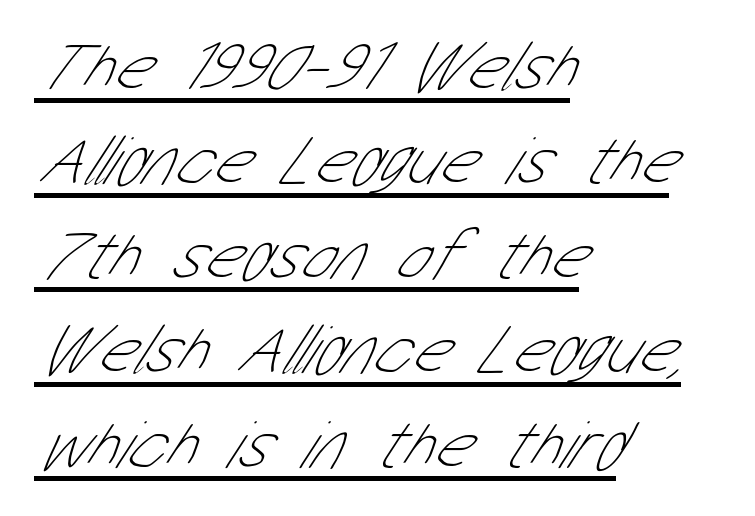
Whoever set this chose a conventional vertical rhythm. You could not count columns in this text — the font is proportionally spaced. Nobody touched the tracking dial on this one. The rendered words wear a rule along their underside. Observe the absence of serifs on each vertical stroke in this sample.
